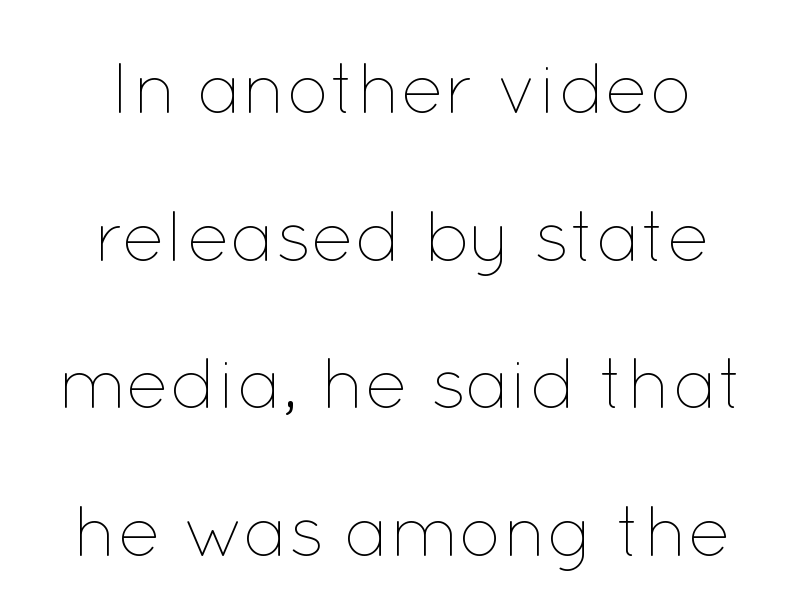
The image shows 72 px thin type, upright; set loose line spacing (2.05x), normal letter spacing, not underlined; low stroke contrast and a medium x-height.
